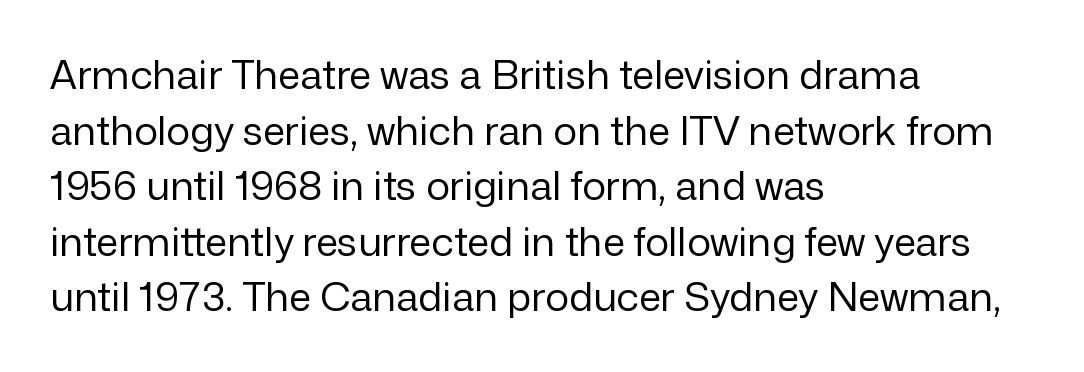
Q: Is the text bold? A: No.
Q: Is the text italic (slanted)? A: No, it is upright.
Q: Is the typeface a serif or a sans-serif typeface? A: Sans-serif.
Q: Is the text underlined? A: No.
Q: How is the paragraph aligned? A: Left-aligned.
Q: Is the spacing between letters normal or unusually wide? A: Normal.
Q: Is the spacing between lines tight, normal or loose? A: Normal.
Q: Width (condensed, normal, or wide)? A: Normal.
Q: Stroke contrast? A: Low.
Q: x-height? A: Medium.
Q: Monospaced? A: No.
